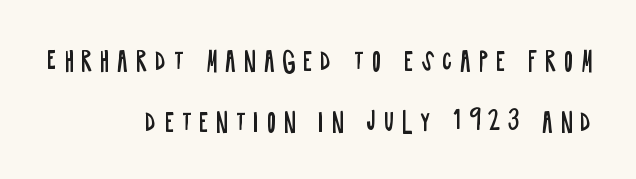
{"italic": "no", "bold": "no", "underline": "no", "align": "right", "line_spacing": "loose", "line_spacing_ratio": 2.43, "letter_spacing": "wide", "letter_spacing_em": 0.3, "glyph_px": 25}
